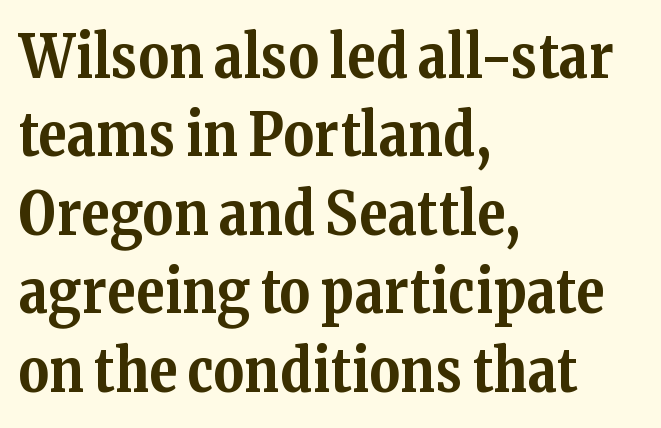
{"serif": "yes", "italic": "no", "bold": "yes", "weight": "bold", "width": "normal", "stroke_contrast": "medium", "x_height": "medium", "monospaced": "no", "underline": "no", "align": "left", "line_spacing": "normal", "line_spacing_ratio": 1.33, "letter_spacing": "normal", "letter_spacing_em": 0.0, "glyph_px": 59}
